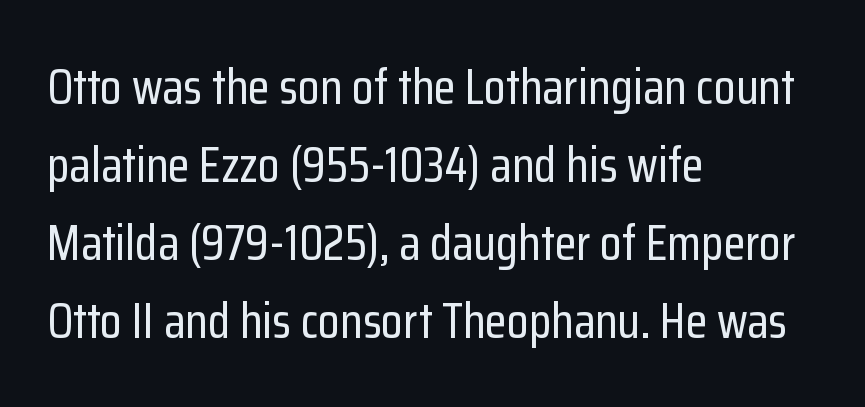
{"serif": "no", "italic": "no", "width": "condensed", "stroke_contrast": "low", "x_height": "medium", "monospaced": "no", "underline": "no", "align": "left", "line_spacing": "normal", "line_spacing_ratio": 1.56, "letter_spacing": "normal", "letter_spacing_em": 0.0, "glyph_px": 50}
